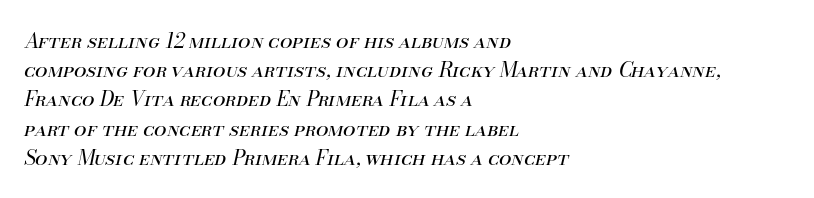
The image shows 20 px text type, italic (leaning right); set left-aligned, normal line spacing (1.46x), normal letter spacing, not underlined.
